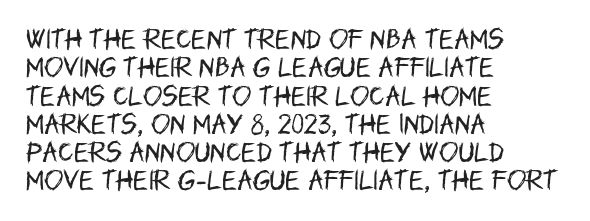
The image shows 23 px text type, upright; set left-aligned, line spacing 1.23x, normal letter spacing, not underlined.
